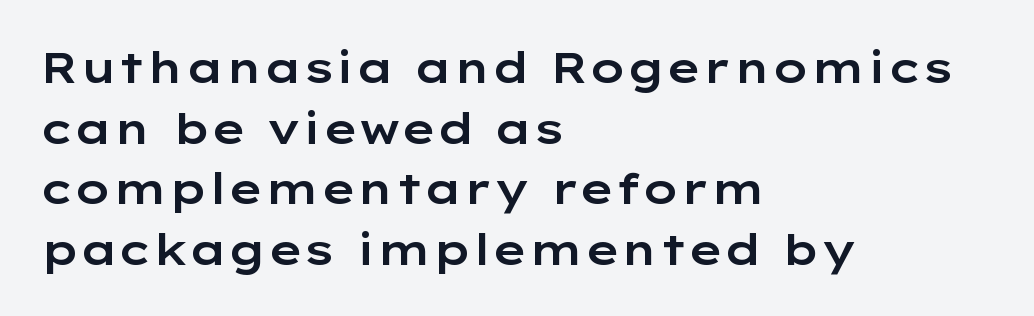
{"serif": "no", "italic": "no", "width": "wide", "stroke_contrast": "low", "x_height": "medium", "monospaced": "no", "underline": "no", "align": "left", "line_spacing": "normal", "line_spacing_ratio": 1.41, "letter_spacing": "normal", "letter_spacing_em": 0.0, "glyph_px": 43}
